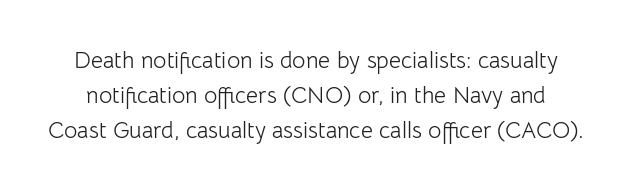
In terms of posture, this sample is upright. The font is comparable to plain body text, perhaps lighter. The designer left line spacing at the default. Letters rest on an invisible, unmarked baseline. In terms of letterspacing, this is plain default setting.
